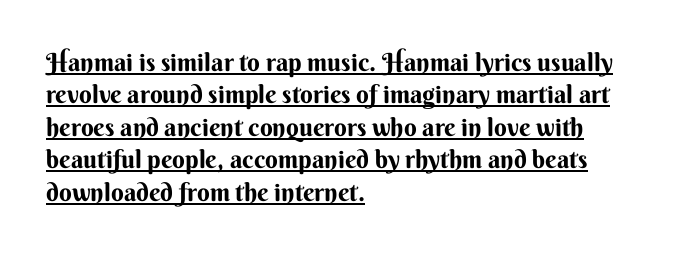
The image shows 25 px bold type, upright; set left-aligned, normal line spacing (1.3x), normal letter spacing, underlined.
